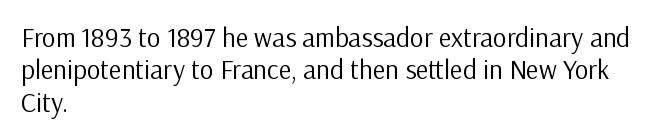
The image shows 27 px text type, upright; set left-aligned, line spacing 1.2x, normal letter spacing, not underlined.
